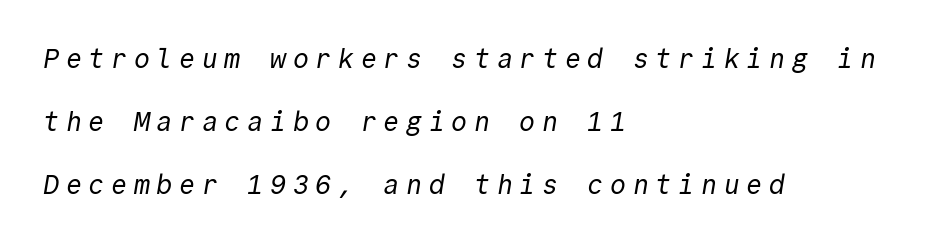
Short note: letters widely spaced. Vertical stems look standard width or narrower in stroke. The passage shown stacks its lines with a broad gap. Bare-footed words on every line. Compared with a centered layout, this one pins lines to the left instead.
